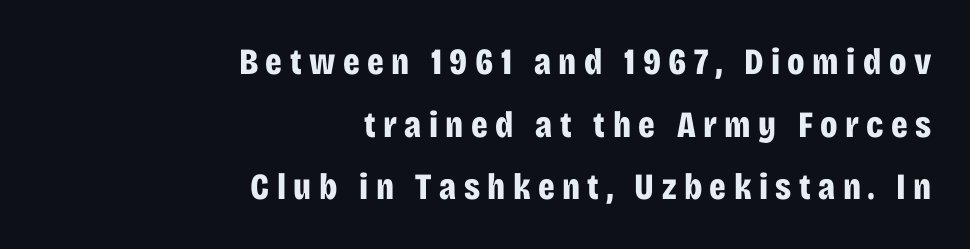
The passage shown is typed in a proportional face where columns would drift. As a designer I'd log this as weight 700, bold. The lettering holds an erect, upright posture throughout. Letterform terminals end flat and unadorned throughout the passage.
